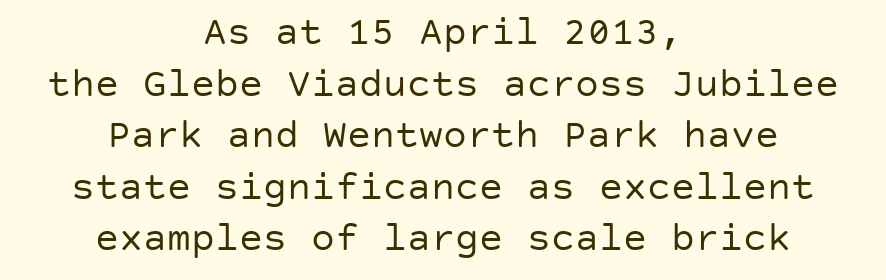
{"serif": "no", "italic": "no", "bold": "no", "weight": "regular", "width": "normal", "stroke_contrast": "low", "x_height": "large", "underline": "no", "align": "center", "line_spacing": "normal", "line_spacing_ratio": 1.29, "letter_spacing": "normal", "letter_spacing_em": 0.0, "glyph_px": 40}
